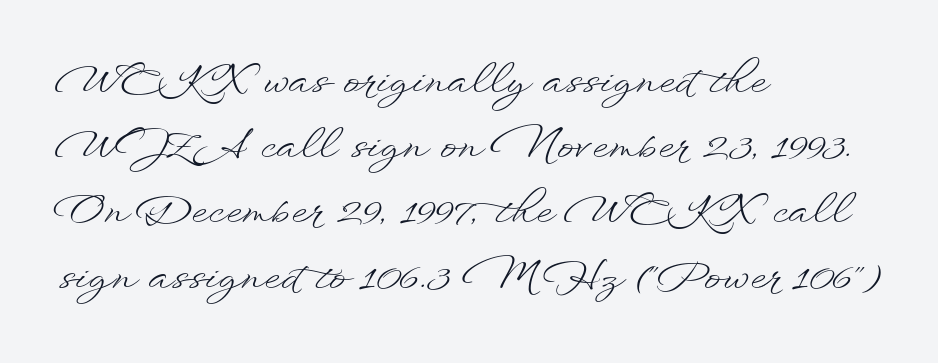
The image shows 41 px light, wide type; set left-aligned, normal line spacing (1.59x), normal letter spacing, not underlined; low stroke contrast and a small x-height.
